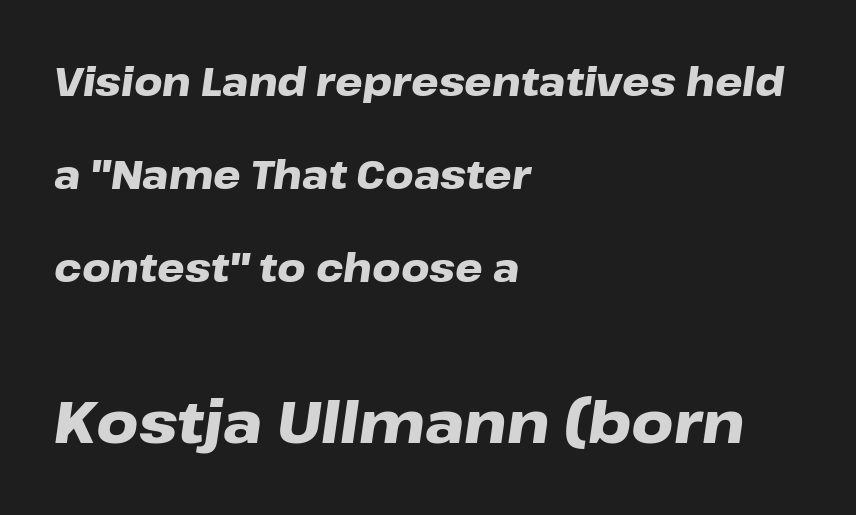
Q: Is the text bold? A: Yes.
Q: Is the text italic (slanted)? A: Yes, it leans right by about 8 degrees.
Q: Is the text underlined? A: No.
Q: How is the paragraph aligned? A: Left-aligned.
Q: Is the spacing between letters normal or unusually wide? A: Normal.
Q: Is the spacing between lines tight, normal or loose? A: Loose.
Q: Which block of text is set in a larger size, the first (top) or the second (bottom)? A: The second (bottom) one.
Q: Width (condensed, normal, or wide)? A: Wide.
Q: Stroke contrast? A: Low.
Q: x-height? A: Medium.
Q: Monospaced? A: No.
